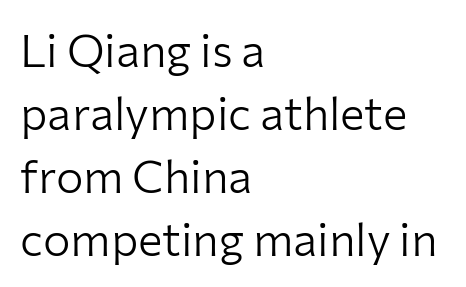
The image shows 46 px light sans-serif type, upright; set left-aligned, normal line spacing (1.37x), normal letter spacing, not underlined; low stroke contrast and a medium x-height.
